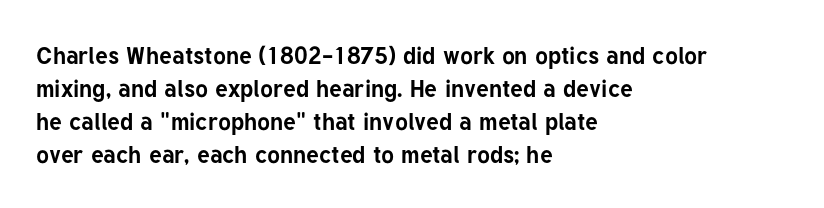
Q: Is the text bold? A: Yes.
Q: Is the text italic (slanted)? A: No, it is upright.
Q: Is the text underlined? A: No.
Q: How is the paragraph aligned? A: Left-aligned.
Q: Is the spacing between letters normal or unusually wide? A: Normal.
Q: Is the spacing between lines tight, normal or loose? A: Normal.
